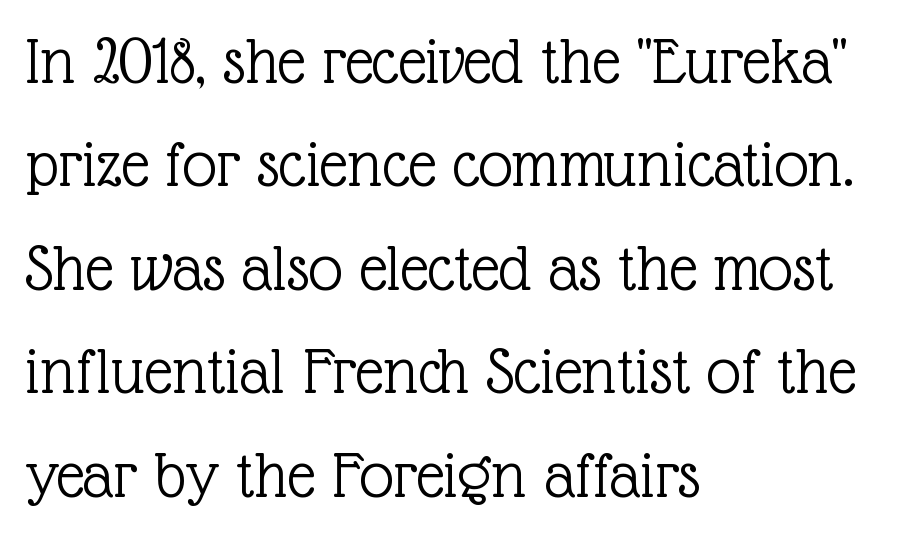
Each row of text sits above clean, open space. You could call the tracking neutral — neither tight nor loose. Compared with a centered layout, this one pins lines to the left instead. The face used here is proportionally spaced, like ordinary book or web type. Old-style or modern, the face here clearly has serifs.
